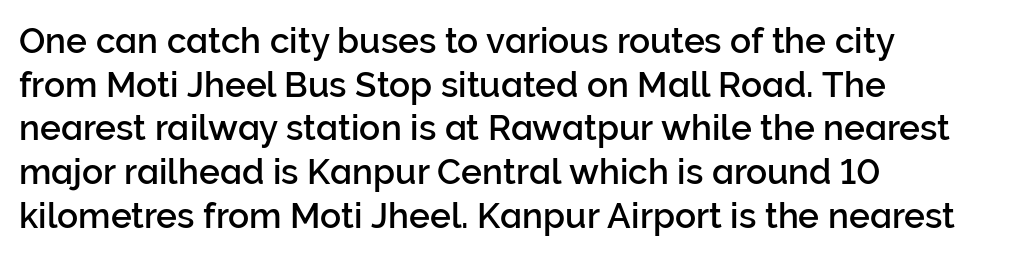
The image shows 35 px sans-serif type, upright; set left-aligned, normal line spacing (1.25x), normal letter spacing, not underlined; low stroke contrast and a medium x-height.
